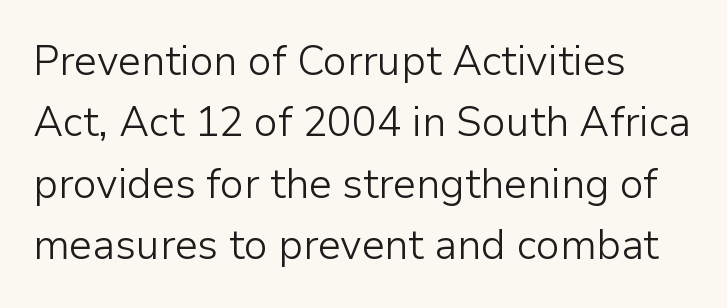
These lines are set flush left with a ragged right edge. Think of a printed novel: that variable character pitch is what you see here. Type without underlining. Interline gaps are of average width in this sample.
